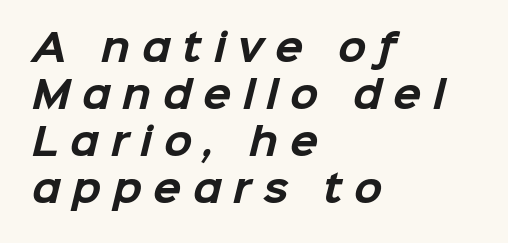
{"serif": "no", "bold": "yes", "weight": "bold", "width": "normal", "stroke_contrast": "low", "x_height": "medium", "monospaced": "no", "underline": "no", "align": "left", "line_spacing": "normal", "line_spacing_ratio": 1.27, "letter_spacing": "wide", "letter_spacing_em": 0.31, "glyph_px": 37}
